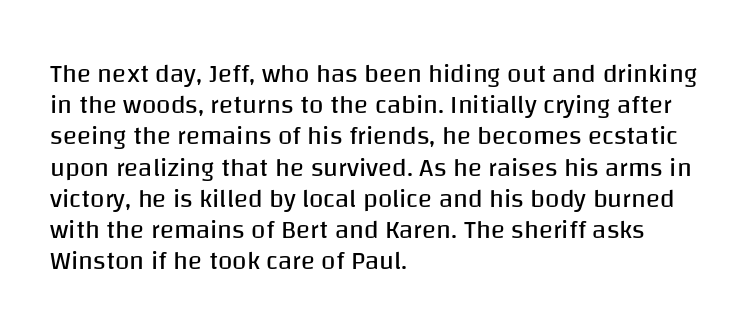
{"italic": "no", "bold": "no", "underline": "no", "align": "left", "line_spacing_ratio": 1.2, "letter_spacing": "normal", "letter_spacing_em": 0.0, "glyph_px": 26}
